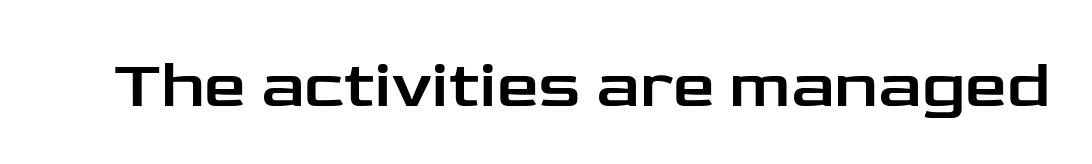
The image shows 67 px wide sans-serif type, upright; set normal letter spacing, not underlined; low stroke contrast and a medium x-height.
